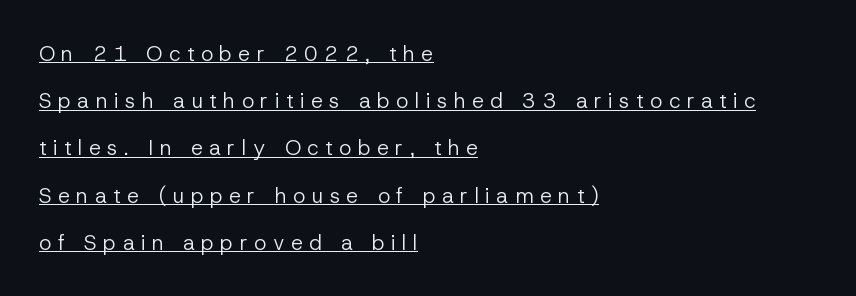
The image shows 21 px text type, upright; set left-aligned, loose line spacing (2.25x), unusually wide letter spacing (+0.31 em), underlined.
